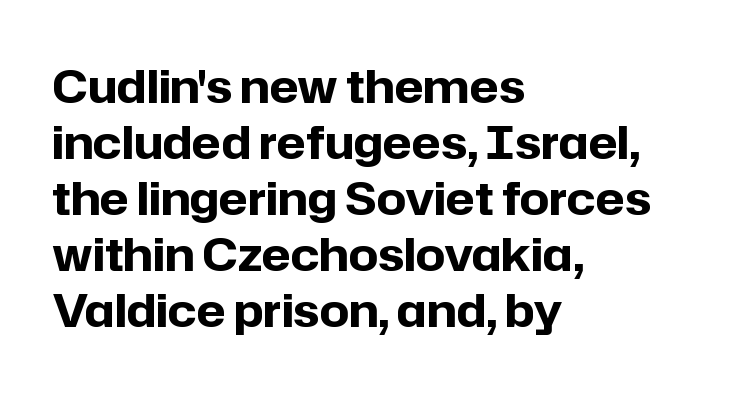
{"serif": "no", "italic": "no", "bold": "yes", "weight": "bold", "width": "normal", "stroke_contrast": "low", "x_height": "medium", "monospaced": "no", "underline": "no", "align": "left", "line_spacing_ratio": 1.22, "letter_spacing": "normal", "letter_spacing_em": 0.0, "glyph_px": 46}
